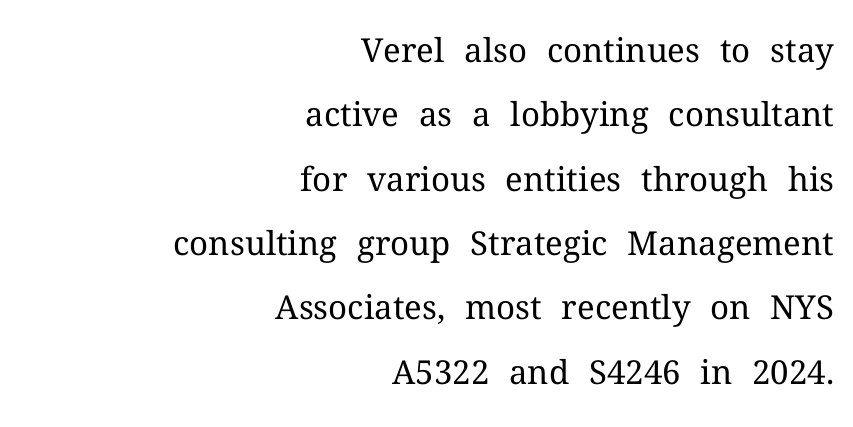
The image shows 33 px regular-weight serif type, upright; set right-aligned, loose line spacing (1.95x), normal letter spacing, not underlined; medium stroke contrast and a medium x-height.
